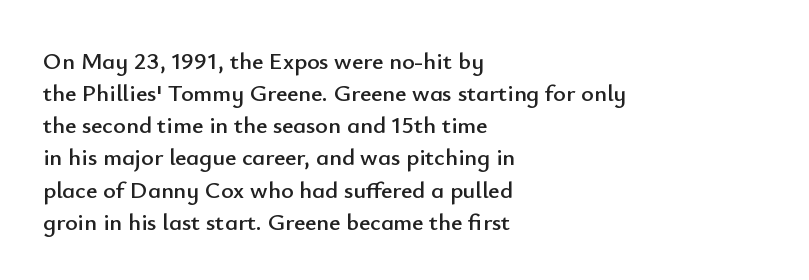
{"italic": "no", "underline": "no", "align": "left", "line_spacing": "normal", "line_spacing_ratio": 1.34, "letter_spacing": "normal", "letter_spacing_em": 0.0, "glyph_px": 24}
